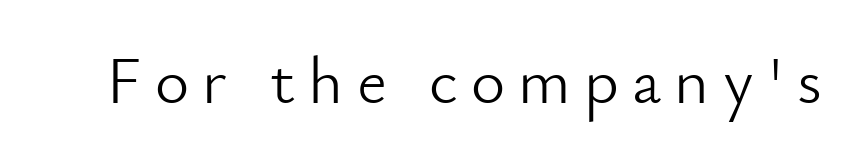
Stroke thickness stays within the range of a standard reading face or lighter. Here the designer chose a conventional face with non-uniform glyph widths. The area under the type is left untouched. The text was rendered using a sans face with plain stroke endings. Tall strokes in this sample are plumb rather than angled. Here the glyphs are tracked loosely, breaking word shapes into spaced letters.
